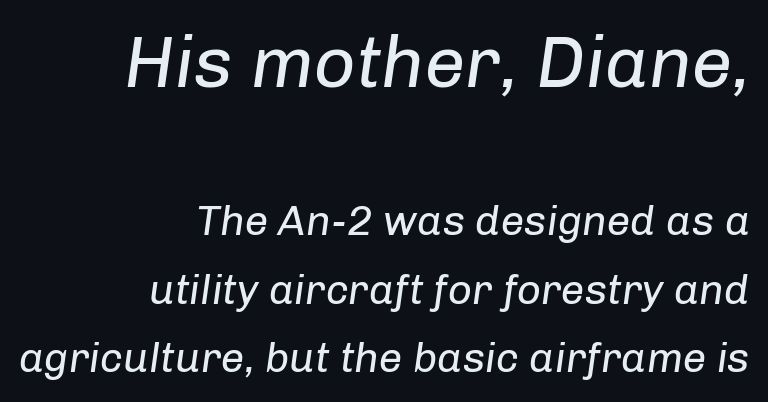
The image shows 73 px regular-weight type, italic (leaning right); set right-aligned, normal line spacing (1.63x), normal letter spacing, not underlined; the first (top) block is 1.74x larger; low stroke contrast and a medium x-height.
